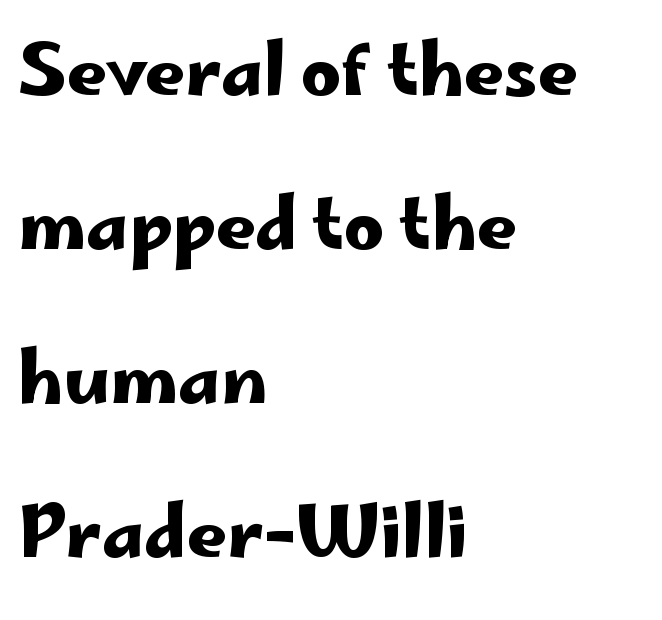
Q: Is the text italic (slanted)? A: No, it is upright.
Q: Is the typeface a serif or a sans-serif typeface? A: Sans-serif.
Q: Is the text underlined? A: No.
Q: How is the paragraph aligned? A: Left-aligned.
Q: Is the spacing between letters normal or unusually wide? A: Normal.
Q: Is the spacing between lines tight, normal or loose? A: Loose.
Q: Width (condensed, normal, or wide)? A: Wide.
Q: Stroke contrast? A: Low.
Q: x-height? A: Small.
Q: Monospaced? A: No.
